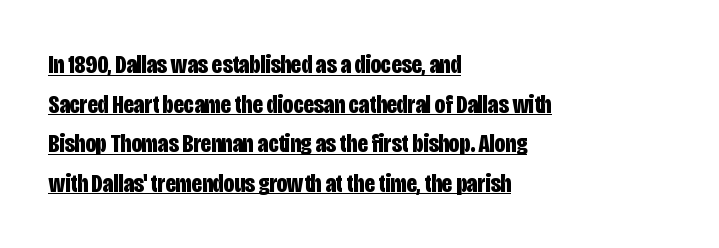
{"italic": "no", "bold": "yes", "underline": "yes", "align": "left", "line_spacing": "normal", "line_spacing_ratio": 1.52, "letter_spacing": "normal", "letter_spacing_em": 0.0, "glyph_px": 26}
